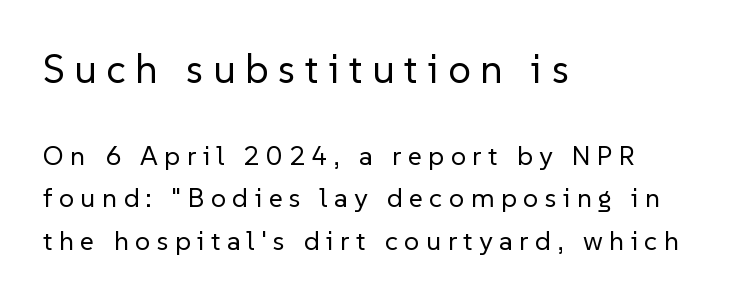
{"serif": "no", "italic": "no", "bold": "no", "weight": "regular", "width": "normal", "stroke_contrast": "low", "x_height": "medium", "monospaced": "no", "underline": "no", "align": "left", "line_spacing": "normal", "line_spacing_ratio": 1.57, "letter_spacing": "wide", "letter_spacing_em": 0.24, "larger_block": "first", "size_ratio": 1.48, "glyph_px": 40}
